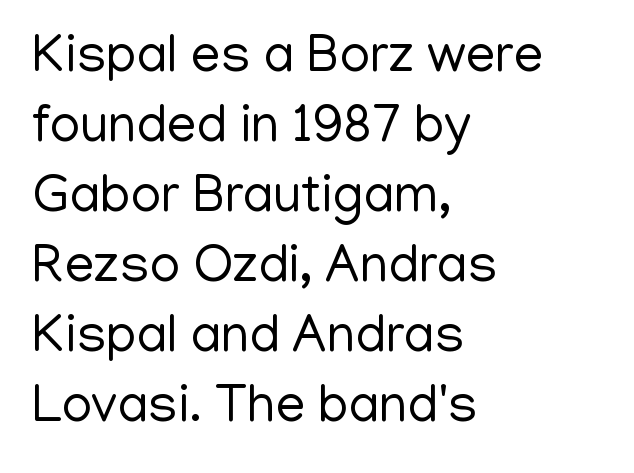
{"serif": "no", "italic": "no", "bold": "no", "weight": "regular", "width": "normal", "stroke_contrast": "low", "x_height": "medium", "monospaced": "no", "underline": "no", "align": "left", "line_spacing": "normal", "line_spacing_ratio": 1.32, "letter_spacing": "normal", "letter_spacing_em": 0.0, "glyph_px": 53}
